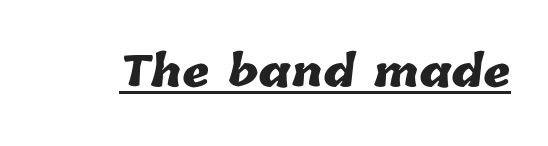
These lines are rendered in a variable-pitch font. Is the type bold? Yes — the strokes are clearly thick and heavy. Characters follow at the spacing the type designer built in. Does a line run under the words? Yes, clearly.
